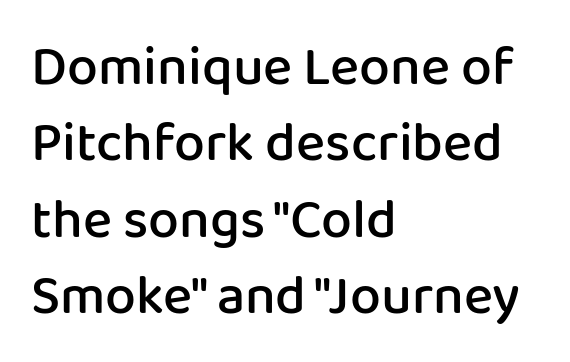
Notice how the passage keeps a crisp vertical edge on the left only. The sample has been set in demibold, a notch under bold. Inter-character spacing is left at the font's built-in metrics. The axis of the letterforms is exactly vertical. Each letter keeps its own natural width here, so spacing adapts to shape. Vertical spacing — default.
